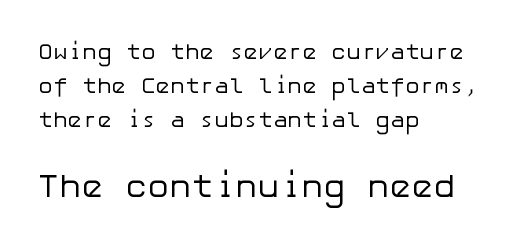
{"serif": "no", "italic": "no", "bold": "no", "weight": "regular", "width": "normal", "stroke_contrast": "low", "x_height": "medium", "underline": "no", "align": "left", "line_spacing": "normal", "line_spacing_ratio": 1.55, "letter_spacing": "normal", "letter_spacing_em": 0.0, "larger_block": "second", "size_ratio": 1.5, "glyph_px": 33}
